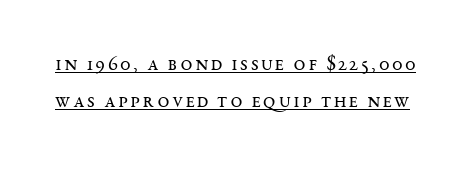
Q: Is the text bold? A: No.
Q: Is the text italic (slanted)? A: No, it is upright.
Q: Is the text underlined? A: Yes.
